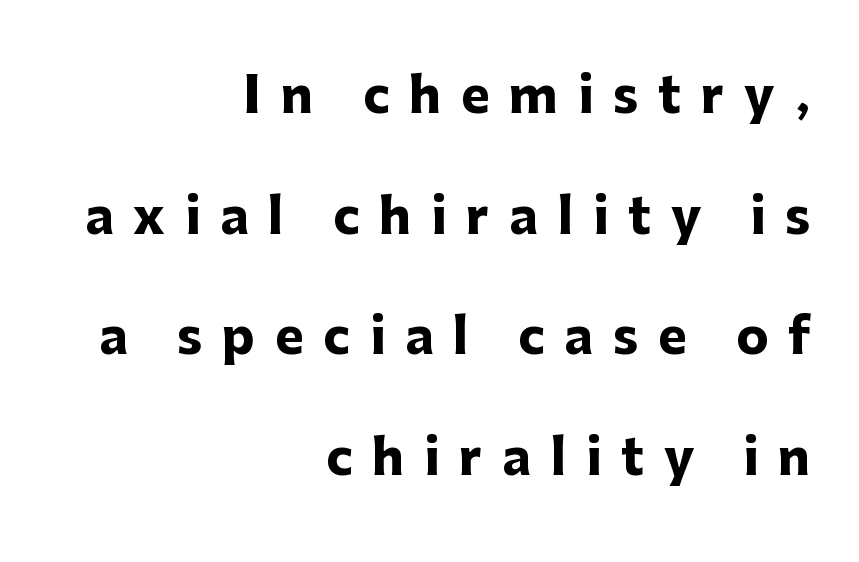
{"serif": "no", "italic": "no", "bold": "yes", "weight": "heavy", "width": "normal", "stroke_contrast": "low", "x_height": "medium", "monospaced": "no", "underline": "no", "align": "right", "line_spacing": "loose", "line_spacing_ratio": 2.46, "letter_spacing": "wide", "letter_spacing_em": 0.4, "glyph_px": 49}
